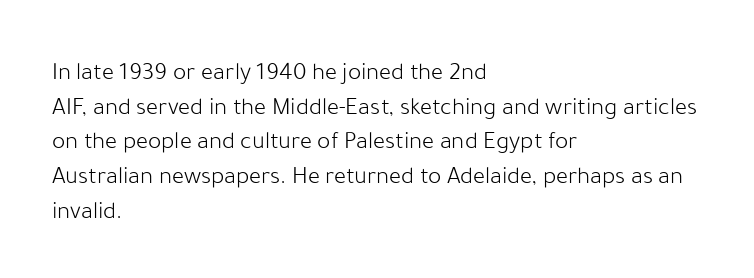
The image shows 25 px text type, upright; set left-aligned, normal line spacing (1.39x), normal letter spacing, not underlined.
